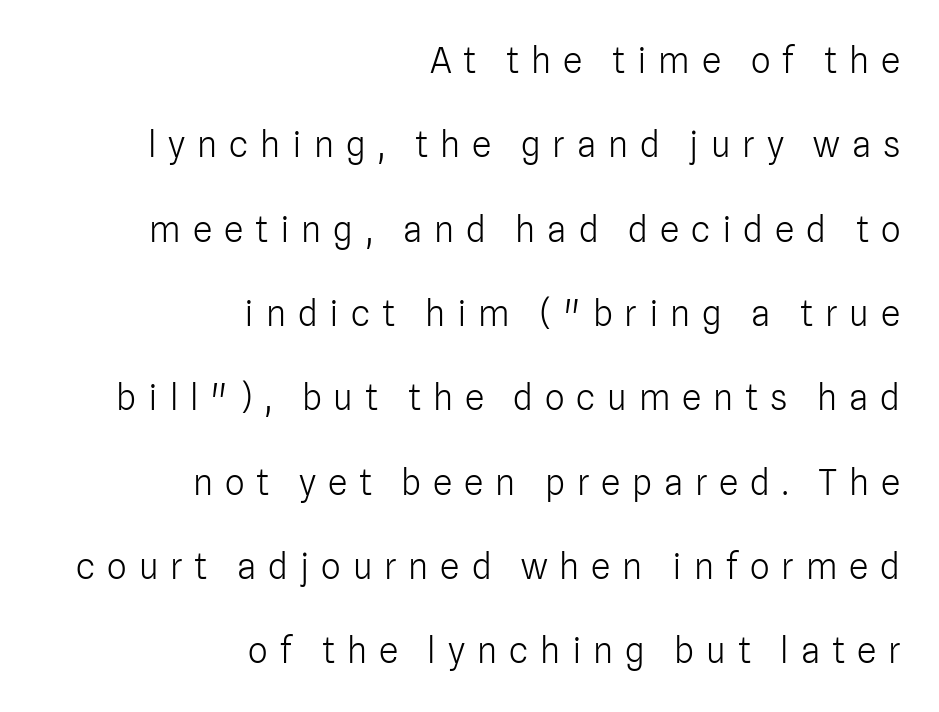
Q: Is the text bold? A: No.
Q: Is the text italic (slanted)? A: No, it is upright.
Q: Is the typeface a serif or a sans-serif typeface? A: Sans-serif.
Q: Is the text underlined? A: No.
Q: How is the paragraph aligned? A: Right-aligned.
Q: Is the spacing between letters normal or unusually wide? A: Unusually wide.
Q: Is the spacing between lines tight, normal or loose? A: Loose.
Q: Width (condensed, normal, or wide)? A: Normal.
Q: Stroke contrast? A: Low.
Q: x-height? A: Medium.
Q: Monospaced? A: No.
